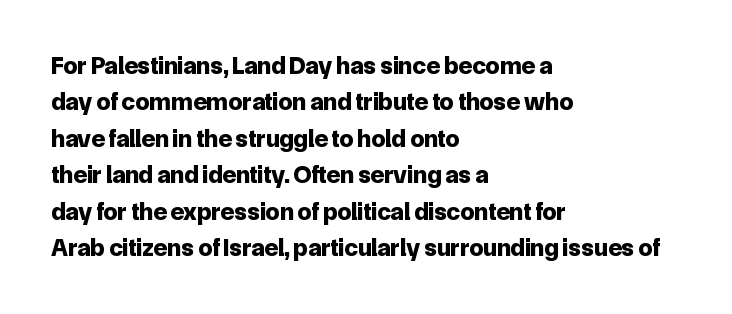
{"italic": "no", "bold": "yes", "underline": "no", "align": "left", "line_spacing": "normal", "line_spacing_ratio": 1.46, "letter_spacing": "normal", "letter_spacing_em": 0.0, "glyph_px": 25}
